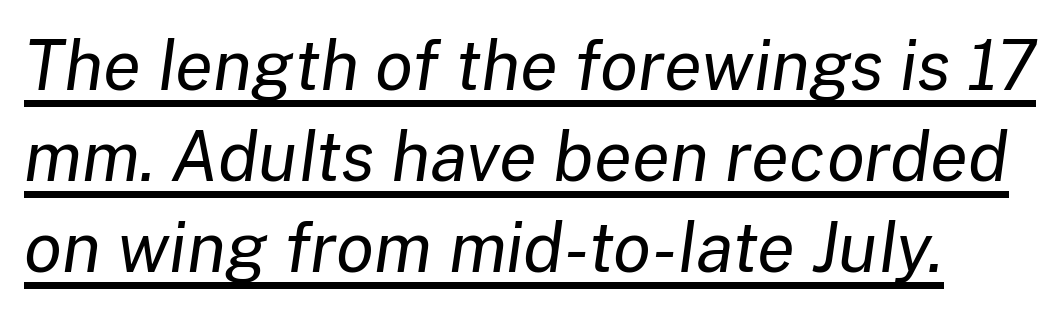
Q: Is the text bold? A: No.
Q: Is the text italic (slanted)? A: Yes, it leans right by about 8 degrees.
Q: Is the text underlined? A: Yes.
Q: Is the spacing between letters normal or unusually wide? A: Normal.
Q: Is the spacing between lines tight, normal or loose? A: Normal.
Q: Width (condensed, normal, or wide)? A: Normal.
Q: Stroke contrast? A: Low.
Q: x-height? A: Medium.
Q: Monospaced? A: No.
